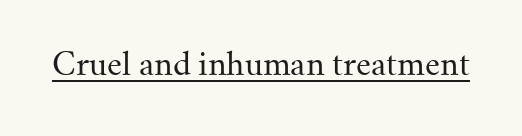
Type style note: has serifs. Stems here are at most as thick as an everyday book face. Does extra space separate the letters? No, they use regular spacing. Posture: vertical. Character widths vary here, with narrow letters taking less room than wide ones. Compared with undecorated copy, this sample adds a rule below the words.
